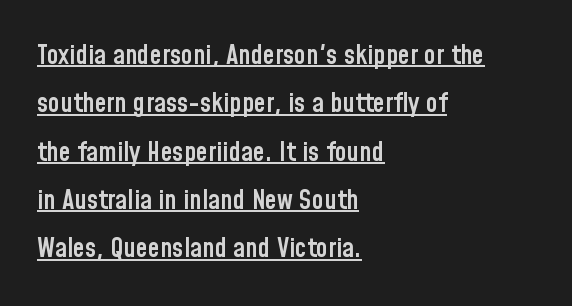
The image shows 27 px text type, upright; set left-aligned, line spacing 1.79x, normal letter spacing, underlined.
